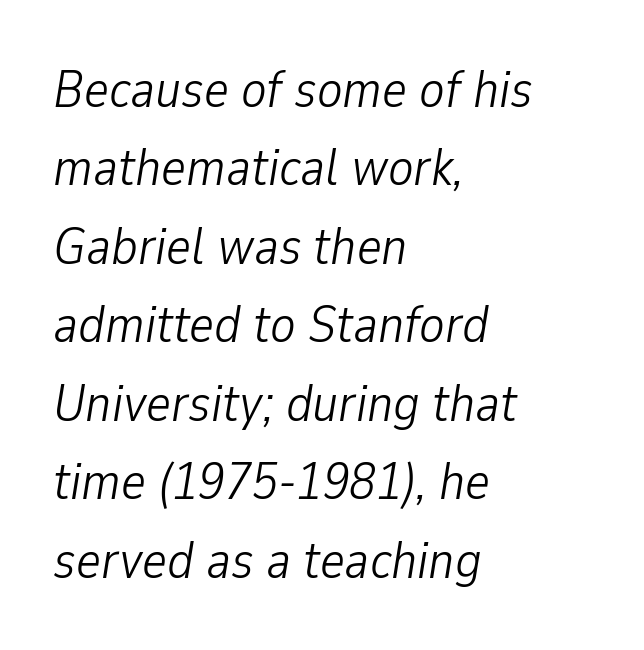
{"italic": "yes", "lean": "right", "slant_degrees": 9, "bold": "no", "weight": "light", "width": "condensed", "stroke_contrast": "low", "x_height": "medium", "monospaced": "no", "underline": "no", "align": "left", "line_spacing": "normal", "line_spacing_ratio": 1.48, "letter_spacing": "normal", "letter_spacing_em": 0.0, "glyph_px": 53}
